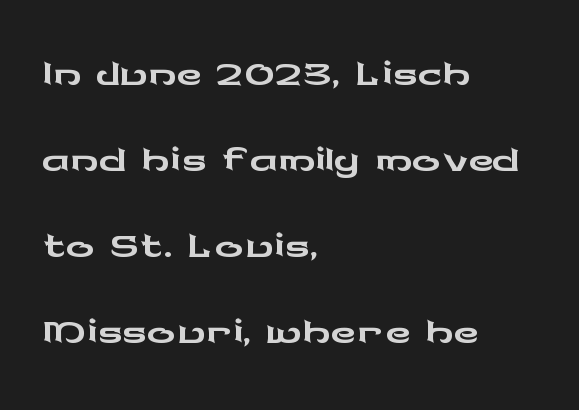
The image shows 70 px wide sans-serif type, upright; set left-aligned, line spacing 1.23x, normal letter spacing, not underlined; low stroke contrast and a medium x-height.
